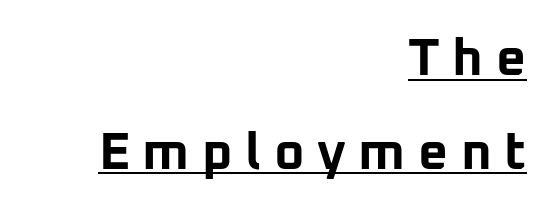
The rendering shows plain stroke endings on the letterforms — a sans-serif design. Quick note: underline on. Where is the straight margin? On the right. The glyphs have the mass of a bold cut. When letters stand straight like this, we call the style roman or upright.
